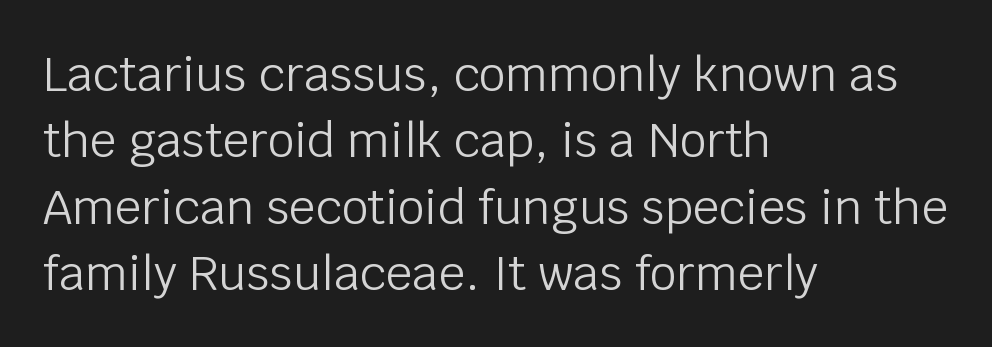
The font is comparable to plain body text, perhaps lighter. The typography opts for an upright posture over an oblique one. Students, note that the glyphs here touch the page at normal intervals. The rows are spaced the way most documents space them.
